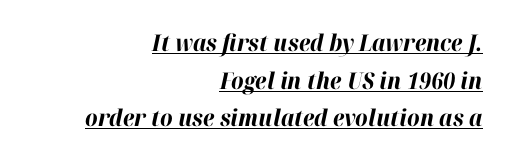
Q: Is the text bold? A: Yes.
Q: Is the text italic (slanted)? A: Yes, it leans right by about 12 degrees.
Q: Is the text underlined? A: Yes.
Q: How is the paragraph aligned? A: Right-aligned.
Q: Is the spacing between letters normal or unusually wide? A: Normal.
Q: Is the spacing between lines tight, normal or loose? A: Normal.
